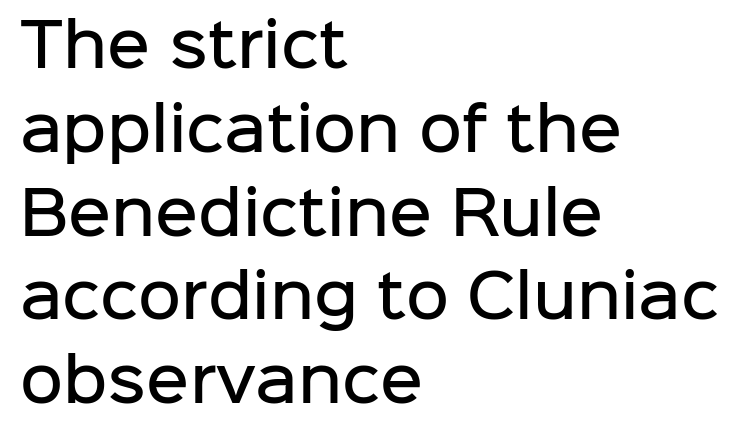
These lines stack with their left ends in a neat column. Emphasis by weight is partial: semibold. Note the varied advance widths — an 'i' is clearly narrower than an 'm'. Tracking value appears to be zero — textbook default spacing.
